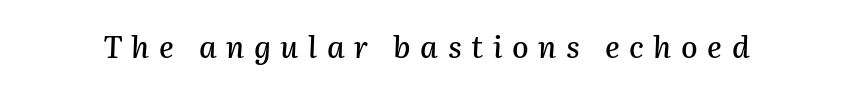
Q: Is the text italic (slanted)? A: Yes, it leans right by about 2 degrees.
Q: Is the text underlined? A: No.
Q: Is the spacing between letters normal or unusually wide? A: Unusually wide.
Q: Width (condensed, normal, or wide)? A: Normal.
Q: Stroke contrast? A: Medium.
Q: x-height? A: Medium.
Q: Monospaced? A: No.
